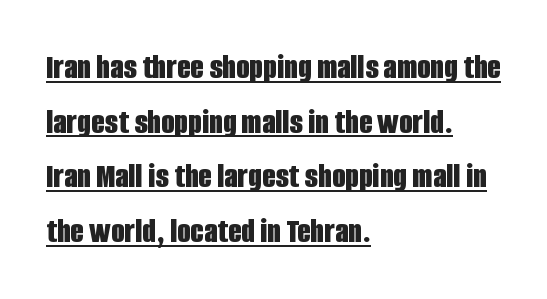
Every character sits straight up, as roman type does. The passage shown is typed in a proportional face where columns would drift. Is this a sans? Yes — the strokes have no serifs. These words are printed bold, with thick strokes throughout. A normal amount of white space separates one row of letters from the next.
